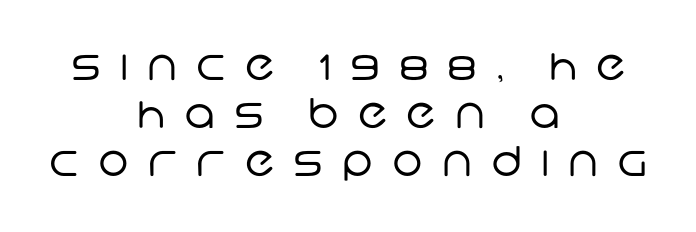
Glyph-to-glyph distance is far greater than everyday printed text. Unbolded letterforms with no extra heft. Is this a fixed-width face? No — the glyphs have proportional, varying widths. Underline: absent. The paragraph shown floats in the horizontal middle. Does the type have serifs? No, each stem ends abruptly.
